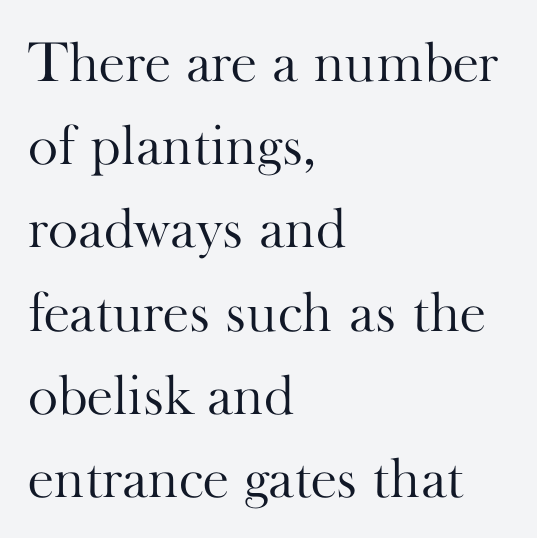
{"serif": "yes", "italic": "no", "bold": "no", "weight": "light", "width": "normal", "stroke_contrast": "high", "x_height": "small", "monospaced": "no", "underline": "no", "align": "left", "line_spacing": "normal", "line_spacing_ratio": 1.46, "letter_spacing": "normal", "letter_spacing_em": 0.0, "glyph_px": 57}
